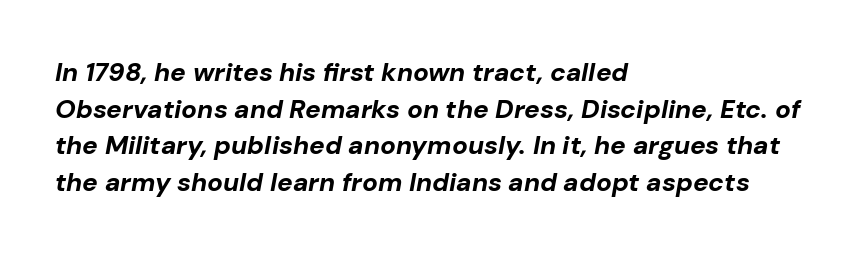
Between one letter and the next there's only the usual sliver of space. Is the type slanted? Yes — the strokes lean at a clear angle. Typeset ragged right — the left edge is the straight one. Clear beneath every line of the passage.
